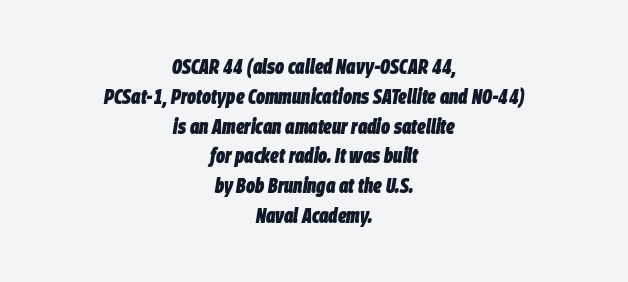
Caption: bold face, heavy strokes. Yep, that's italic — everything's leaning. How would I describe the line gaps? Plain and ordinary. Layout note: lines centered. Is the letter spacing exaggerated? No — it looks like the ordinary default. Anything drawn beneath the words? Only blank space.
